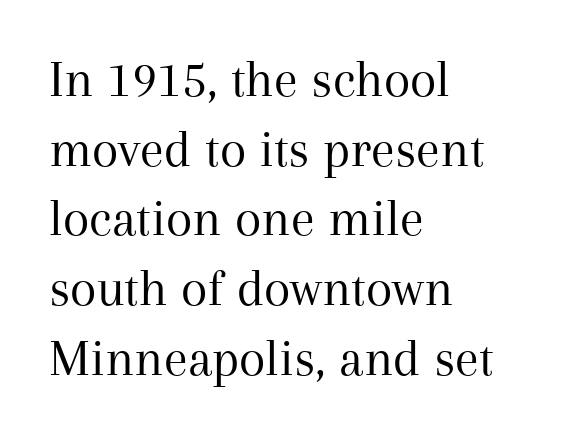
The image shows 54 px regular-weight serif type, upright; set left-aligned, normal line spacing (1.29x), normal letter spacing, not underlined; medium stroke contrast and a medium x-height.
